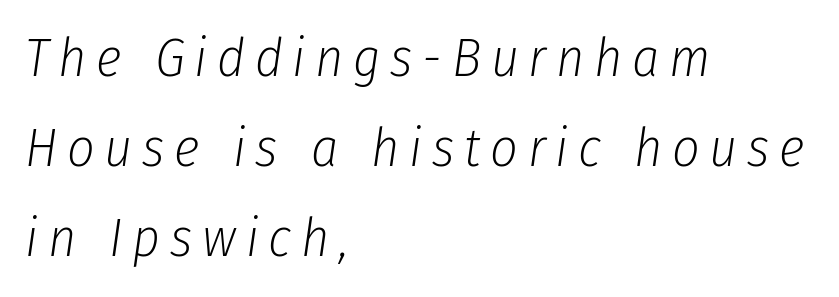
Descender tails drop into unmarked territory. Horizontally, the lines are justified to the leading edge only. Every character sits at an angle, as italics do. Compared with typical paragraphs, the rows here are spaced about the same. On a weight scale, this lands at 450 or below. Spacing verdict: proportional, widths tailored to each character.
